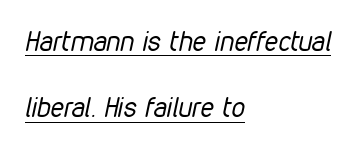
Emphasis is given by a line drawn under the lettering. The paragraph has a hard left edge and a soft right edge. Looking at the ascenders, they clearly lean. The horizontal fit of the characters is conventional and even.
